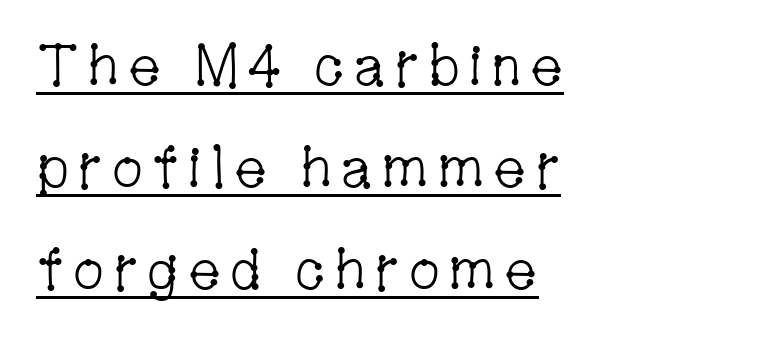
The image shows 57 px light, condensed serif type, upright; set left-aligned, line spacing 1.79x, underlined; low stroke contrast and a medium x-height.
